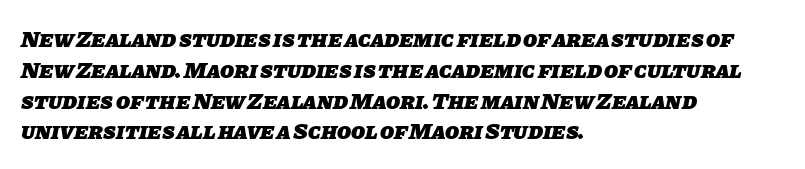
The image shows 23 px bold type; set left-aligned, normal line spacing (1.34x), normal letter spacing, not underlined.
